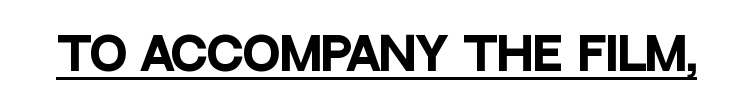
Q: Is the text bold? A: Yes.
Q: Is the text italic (slanted)? A: No, it is upright.
Q: Is the typeface a serif or a sans-serif typeface? A: Sans-serif.
Q: Is the text underlined? A: Yes.
Q: Is the spacing between letters normal or unusually wide? A: Normal.
Q: Width (condensed, normal, or wide)? A: Condensed.
Q: Stroke contrast? A: Low.
Q: x-height? A: Large.
Q: Monospaced? A: No.
